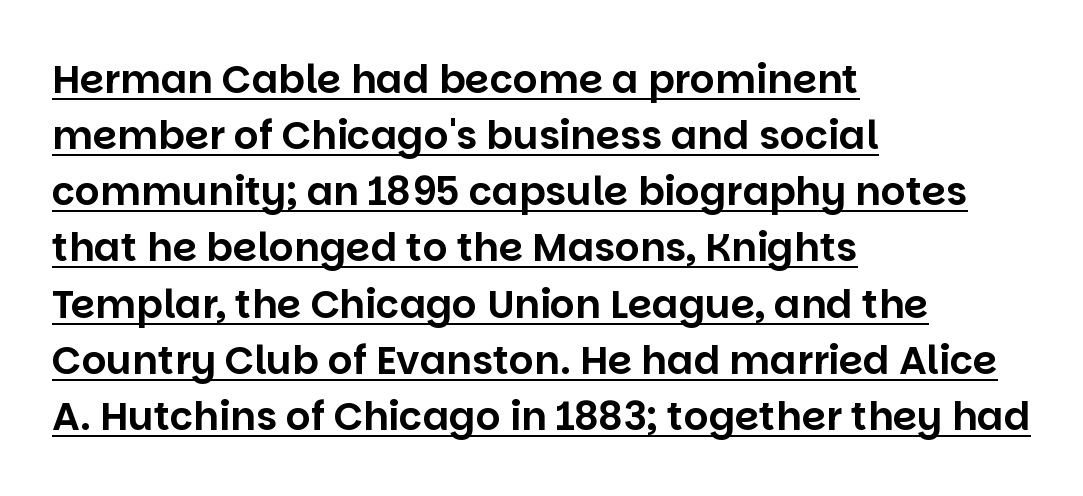
Casual observation: everything's shoved over to the left. The rows are spaced the way most documents space them. Notice how the stems are strictly vertical — no italics here. Like a heading marked for emphasis, these lines bear an underscore. The typeface chosen for these lines omits serifs. Letter spacing: default.
